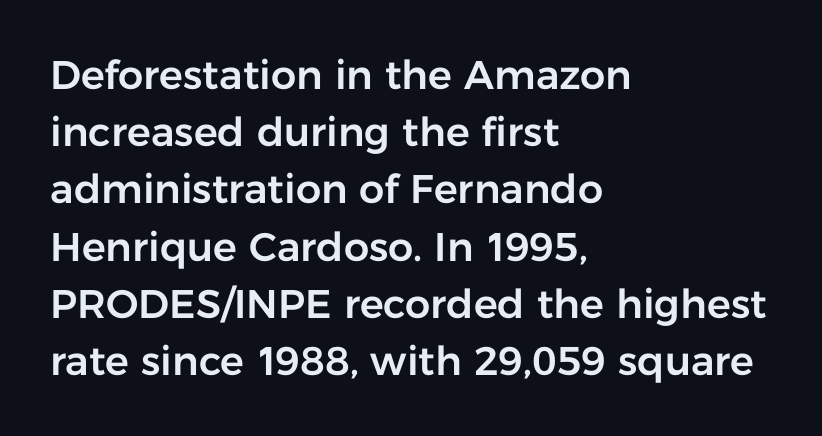
Q: Is the text italic (slanted)? A: No, it is upright.
Q: Is the typeface a serif or a sans-serif typeface? A: Sans-serif.
Q: Is the text underlined? A: No.
Q: How is the paragraph aligned? A: Left-aligned.
Q: Is the spacing between letters normal or unusually wide? A: Normal.
Q: Is the spacing between lines tight, normal or loose? A: Normal.
Q: Width (condensed, normal, or wide)? A: Normal.
Q: Stroke contrast? A: Low.
Q: x-height? A: Medium.
Q: Monospaced? A: No.
